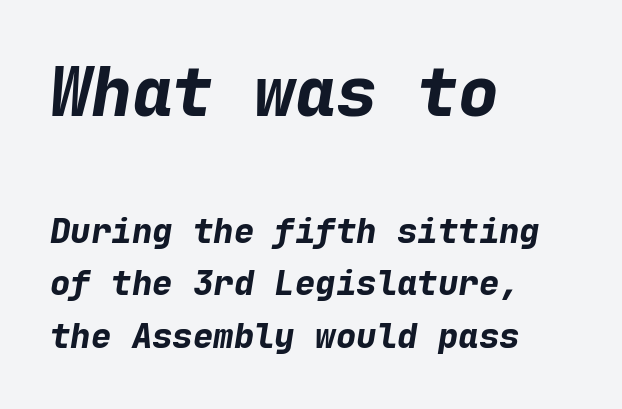
Horizontally, the lines are justified to the leading edge only. Is the type slanted? Yes — the strokes lean at a clear angle. Quick note: underline off. The designer gave the opening block more size than the closing block.
